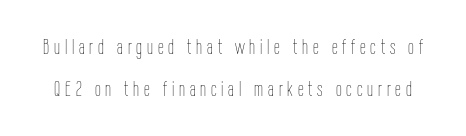
{"italic": "no", "bold": "no", "underline": "no", "line_spacing": "loose", "line_spacing_ratio": 1.99, "letter_spacing": "wide", "letter_spacing_em": 0.23, "glyph_px": 21}
